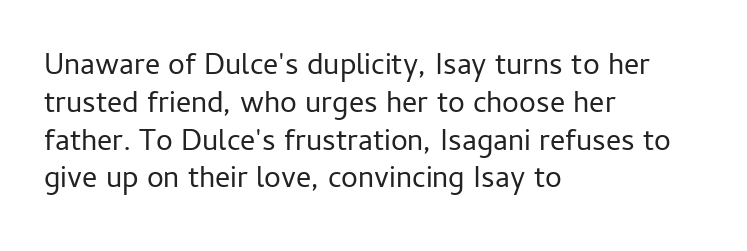
Letters have the restrained weight of plain body copy at most. Characters follow at the spacing the type designer built in. Honestly, there is no underline to notice here at all. The typesetter chose a ragged-right arrangement here. Character widths vary here, with narrow letters taking less room than wide ones. Normally led — the rows are evenly, conventionally spaced.
